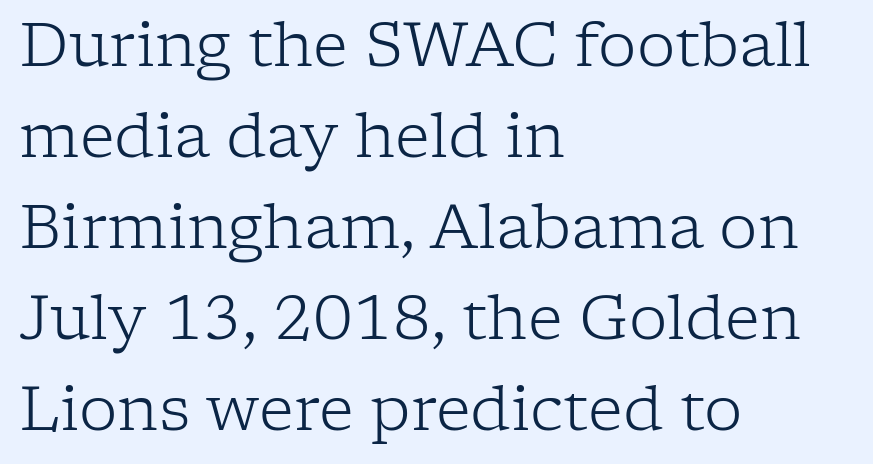
The image shows 61 px light serif type, upright; set left-aligned, normal line spacing (1.49x), normal letter spacing, not underlined; low stroke contrast and a medium x-height.
